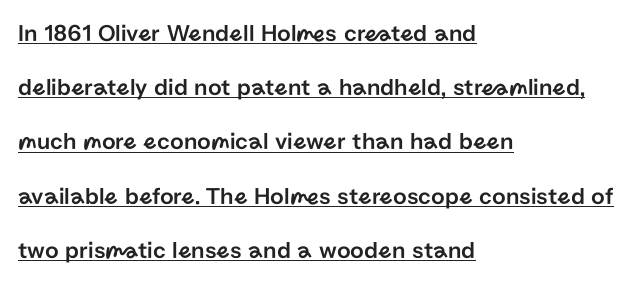
The image shows 24 px text type, upright; set left-aligned, loose line spacing (2.26x), normal letter spacing, underlined.
